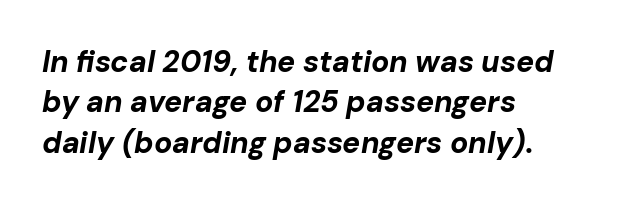
{"italic": "yes", "lean": "right", "slant_degrees": 10, "bold": "yes", "weight": "bold", "width": "normal", "stroke_contrast": "low", "x_height": "medium", "monospaced": "no", "underline": "no", "align": "left", "line_spacing": "normal", "line_spacing_ratio": 1.35, "letter_spacing": "normal", "letter_spacing_em": 0.0, "glyph_px": 30}
